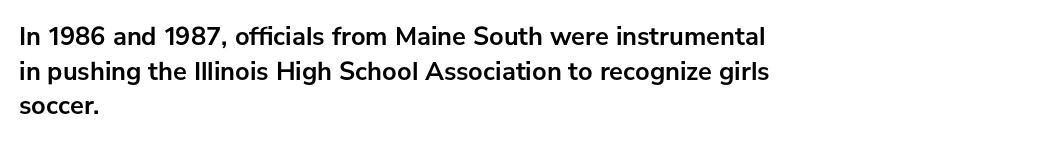
{"italic": "no", "bold": "yes", "underline": "no", "align": "left", "line_spacing": "normal", "line_spacing_ratio": 1.33, "letter_spacing": "normal", "letter_spacing_em": 0.0, "glyph_px": 26}
